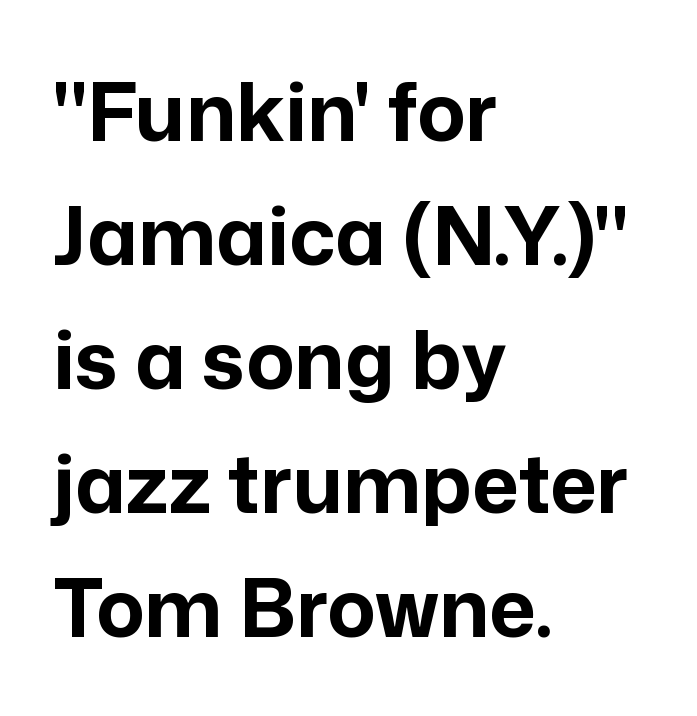
{"serif": "no", "italic": "no", "bold": "yes", "weight": "bold", "width": "normal", "stroke_contrast": "low", "x_height": "medium", "monospaced": "no", "underline": "no", "align": "left", "line_spacing": "normal", "line_spacing_ratio": 1.55, "letter_spacing": "normal", "letter_spacing_em": 0.0, "glyph_px": 80}
